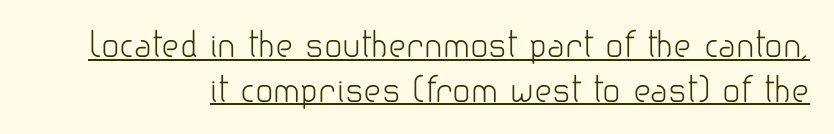
The image shows 34 px light sans-serif type, upright; set normal line spacing (1.32x), normal letter spacing, underlined; low stroke contrast and a small x-height.
